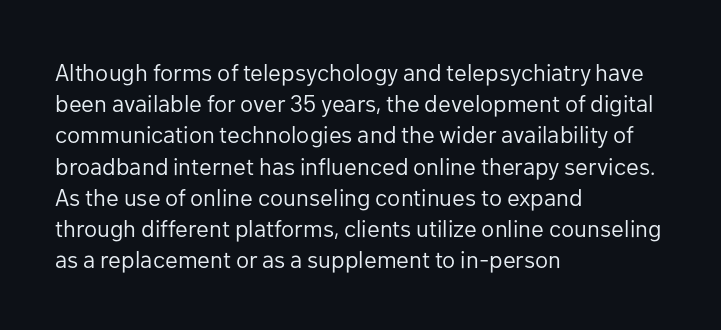
The image shows 24 px text type, upright; set left-aligned, normal line spacing (1.3x), normal letter spacing, not underlined.
